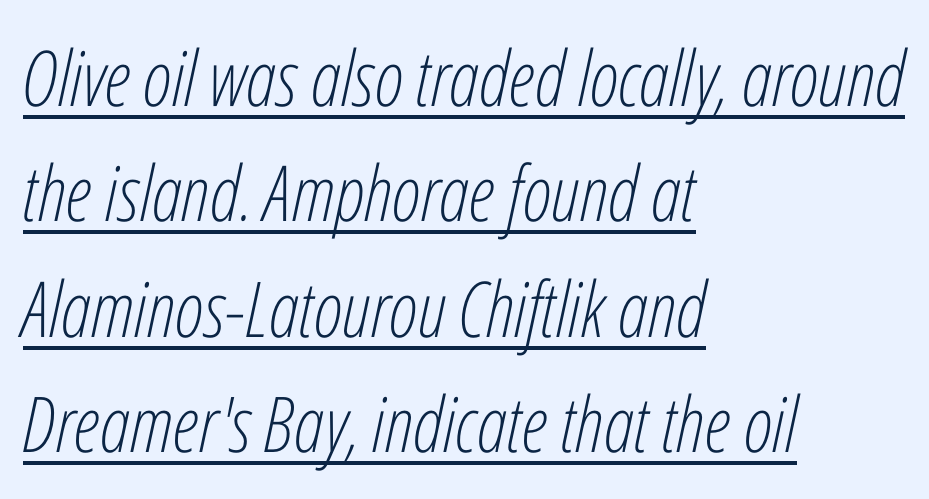
The image shows 77 px light, condensed type, italic (leaning right); set left-aligned, normal line spacing (1.5x), normal letter spacing, underlined; low stroke contrast and a medium x-height.
